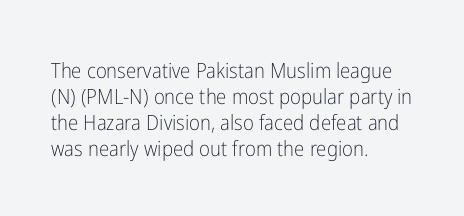
The image shows 21 px text type, upright; set left-aligned, line spacing 1.24x, normal letter spacing, not underlined.
